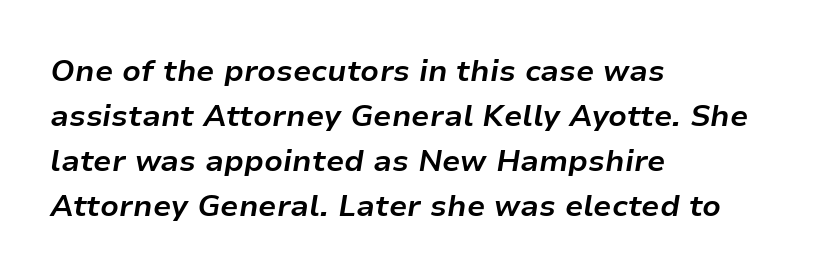
Q: Is the text bold? A: Yes.
Q: Is the text italic (slanted)? A: Yes, it leans right by about 9 degrees.
Q: Is the text underlined? A: No.
Q: How is the paragraph aligned? A: Left-aligned.
Q: Is the spacing between letters normal or unusually wide? A: Normal.
Q: Is the spacing between lines tight, normal or loose? A: Normal.
Q: Width (condensed, normal, or wide)? A: Normal.
Q: Stroke contrast? A: Low.
Q: x-height? A: Medium.
Q: Monospaced? A: No.
